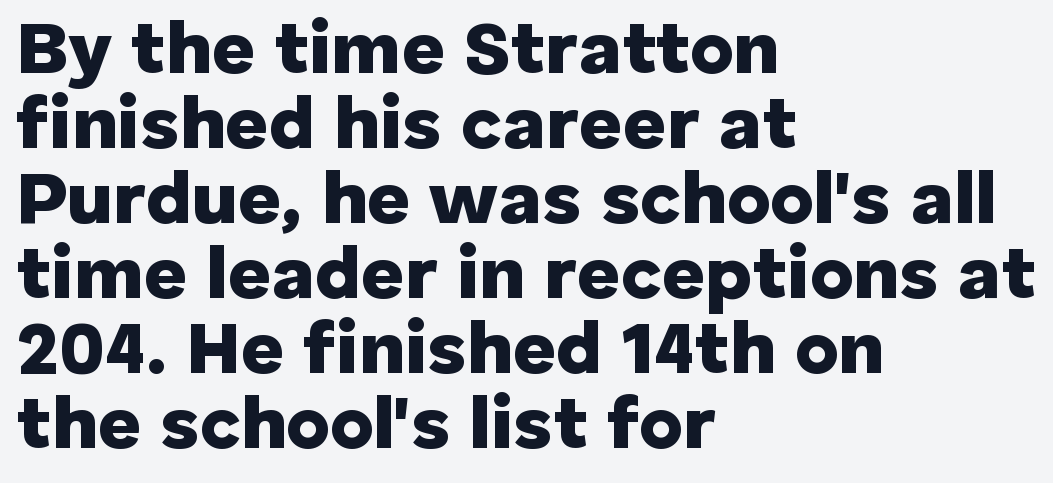
The image shows 75 px heavy sans-serif type, upright; set left-aligned, tight line spacing (1.0x), normal letter spacing, not underlined; low stroke contrast and a medium x-height.
